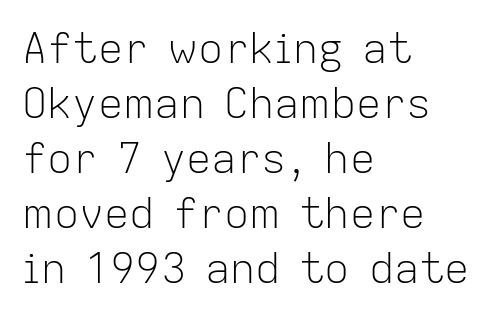
Think of a printed novel: that variable character pitch is what you see here. Successive baselines arrive at the customary interval. The face looks like a standard text weight, possibly lighter. These lines stack with their left ends in a neat column. The zone under the glyphs is completely vacant.
